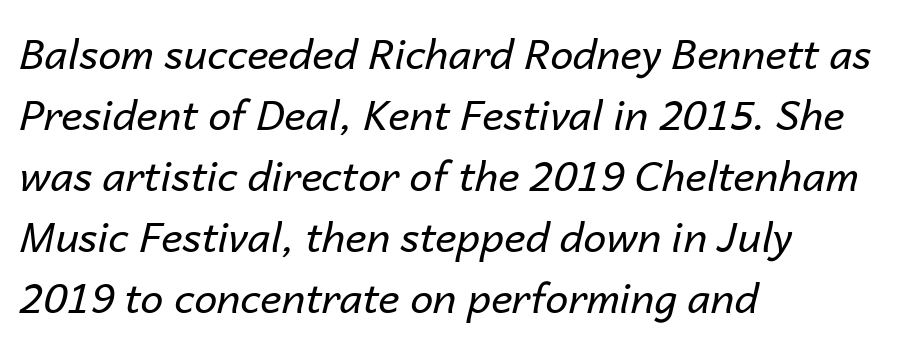
The image shows 41 px regular-weight type, italic (leaning right); set left-aligned, normal line spacing (1.49x), normal letter spacing, not underlined; low stroke contrast and a medium x-height.
